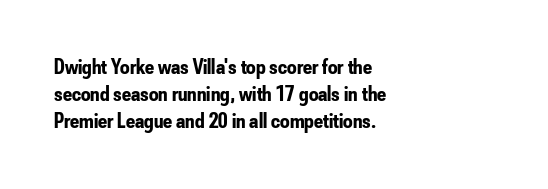
Q: Is the text bold? A: Yes.
Q: Is the text italic (slanted)? A: No, it is upright.
Q: Is the text underlined? A: No.
Q: How is the paragraph aligned? A: Left-aligned.
Q: Is the spacing between letters normal or unusually wide? A: Normal.
Q: Is the spacing between lines tight, normal or loose? A: Normal.
